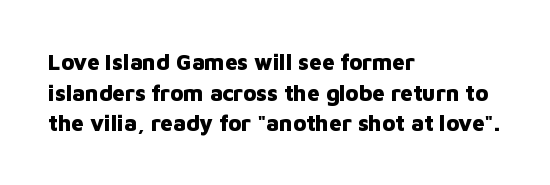
If you drew a line through each stem, it would be perfectly vertical. A normal amount of white space separates one row of letters from the next. Unmarked baselines from the first word to the last. Pretty heavy lettering here — definitely bold. The paragraph has a hard left edge and a soft right edge. These lines keep a tight, regular rhythm from letter to letter.
